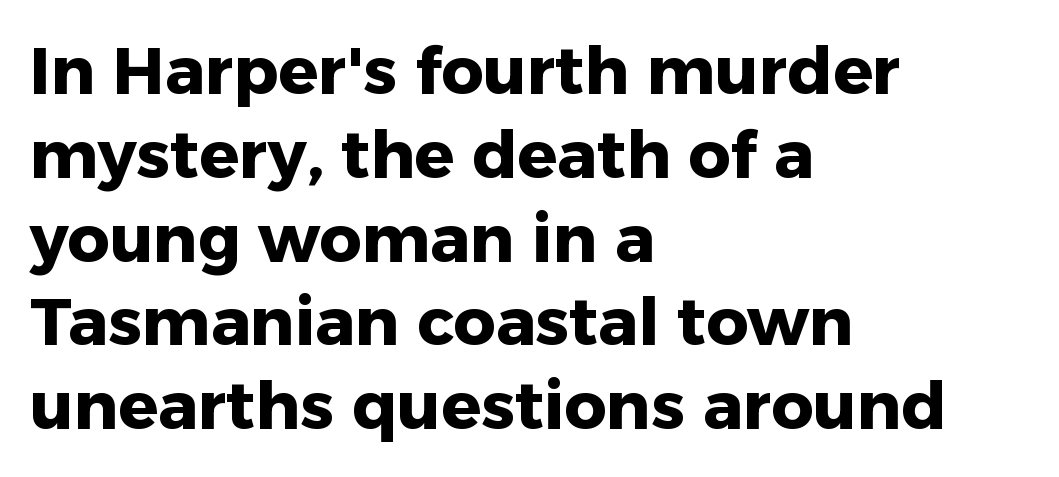
The image shows 66 px heavy sans-serif type, upright; set left-aligned, normal line spacing (1.27x), normal letter spacing, not underlined; low stroke contrast and a medium x-height.
